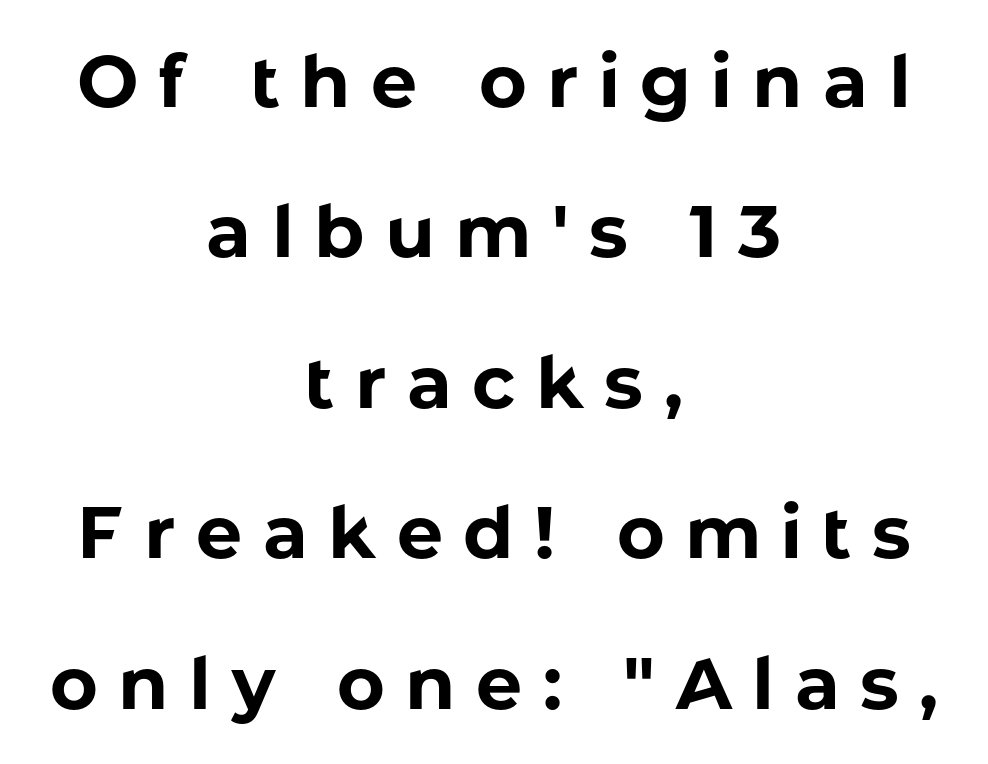
The image shows 73 px bold sans-serif type, upright; set centered, loose line spacing (2.06x), unusually wide letter spacing (+0.28 em), not underlined; low stroke contrast and a medium x-height.
